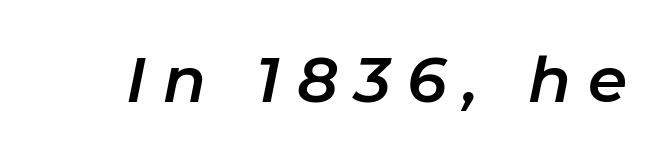
The image shows 63 px text type, italic (leaning right); set unusually wide letter spacing (+0.26 em), not underlined; low stroke contrast and a medium x-height.
